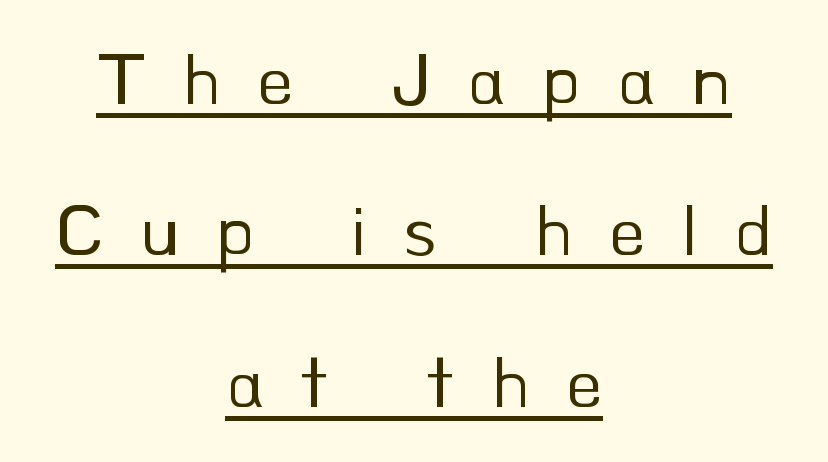
{"serif": "no", "italic": "no", "bold": "no", "weight": "regular", "width": "normal", "stroke_contrast": "low", "x_height": "small", "monospaced": "no", "underline": "yes", "align": "center", "line_spacing": "loose", "line_spacing_ratio": 2.02, "letter_spacing": "wide", "letter_spacing_em": 0.49, "glyph_px": 75}
